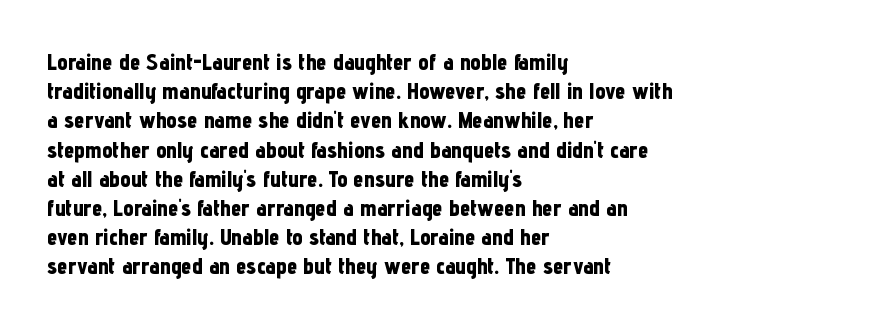
The image shows 23 px bold type, upright; set left-aligned, normal line spacing (1.27x), normal letter spacing, not underlined.
